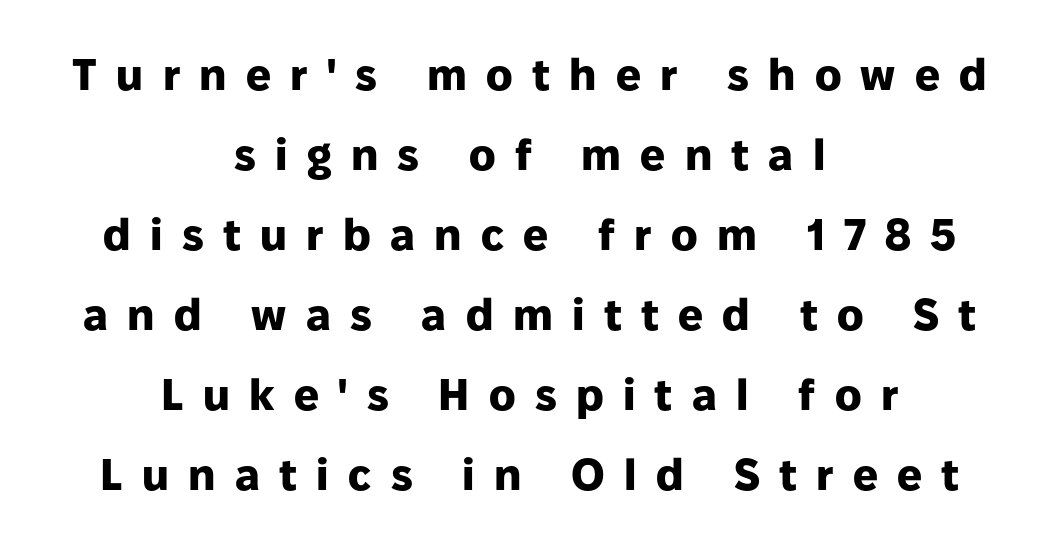
The image shows 44 px heavy sans-serif type, upright; set centered, line spacing 1.82x, unusually wide letter spacing (+0.44 em), not underlined; low stroke contrast and a medium x-height.
